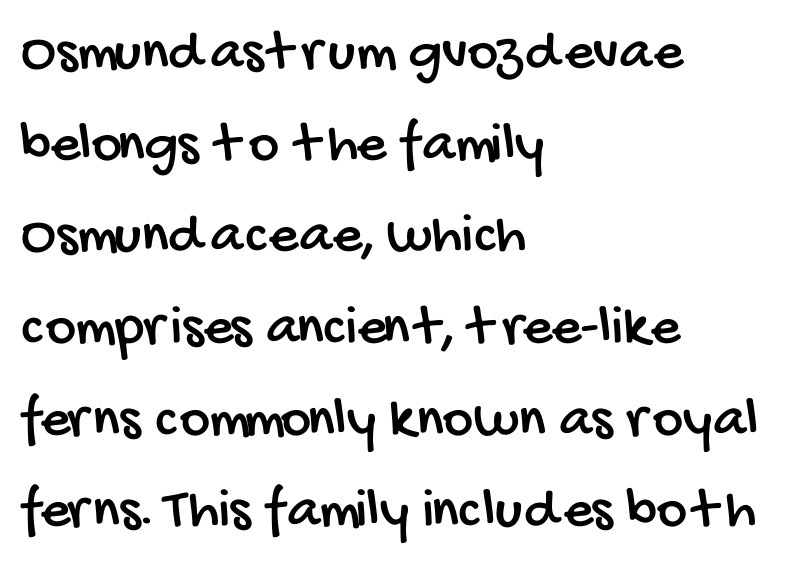
{"serif": "no", "width": "condensed", "stroke_contrast": "low", "x_height": "large", "monospaced": "no", "underline": "no", "align": "left", "line_spacing": "normal", "line_spacing_ratio": 1.58, "letter_spacing": "normal", "letter_spacing_em": 0.0, "glyph_px": 58}
